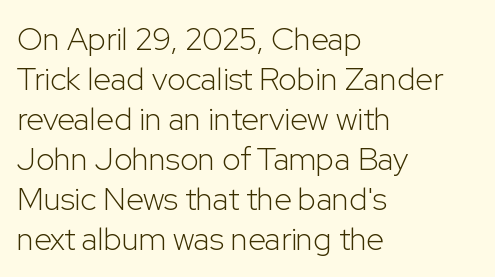
The image shows 32 px light sans-serif type, upright; set left-aligned, normal line spacing (1.25x), normal letter spacing, not underlined; low stroke contrast and a medium x-height.
